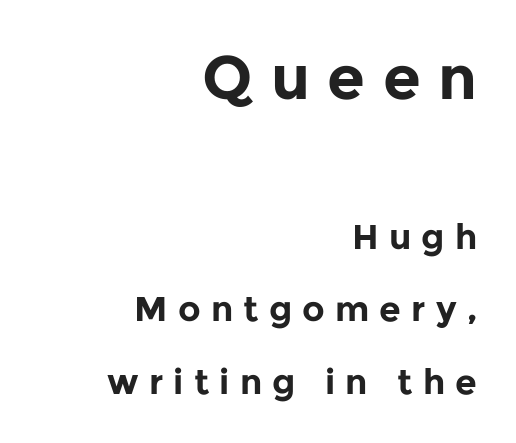
Underline: absent. Teacher's note: observe the even right margin — that is flush-right alignment. Quick note: interline space is abundant. The passage shown is emphatically bold. The letters stand straight up with perfectly vertical stems.
